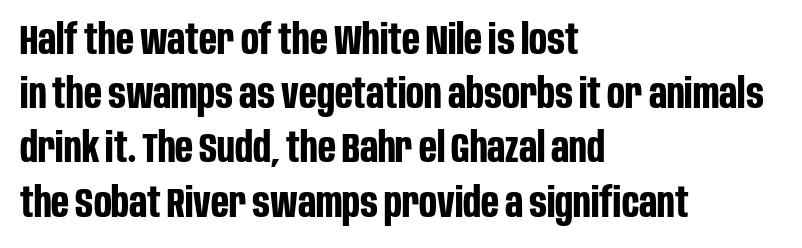
The image shows 42 px bold, condensed sans-serif type, upright; set left-aligned, normal line spacing (1.29x), normal letter spacing, not underlined; low stroke contrast and a large x-height.
